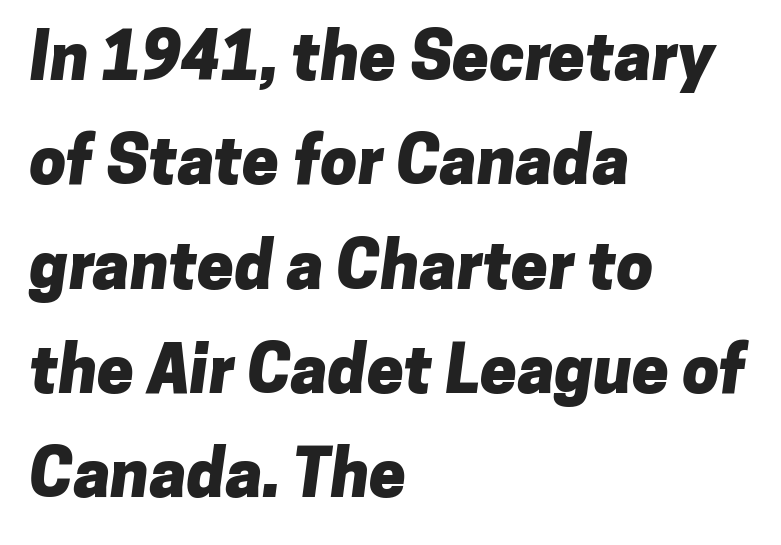
The image shows 66 px heavy sans-serif type; set left-aligned, normal line spacing (1.58x), normal letter spacing, not underlined; low stroke contrast and a medium x-height.
